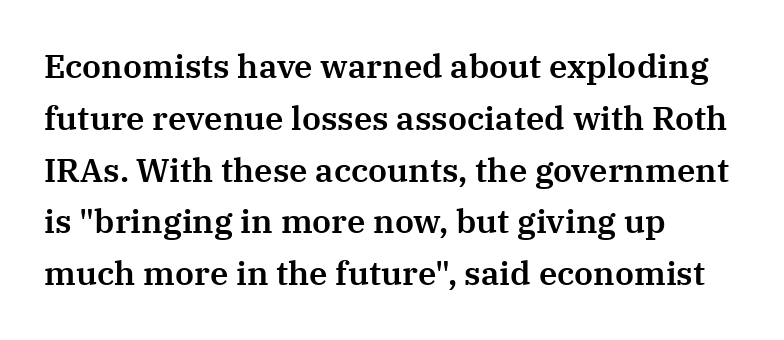
The lettering stays uniformly vertical, giving the passage a roman look. Successive baselines arrive at the customary interval. The compositor pushed each line to the left boundary. Rule under the text: the space is simply empty. Honestly, the letter spacing is just normal — you wouldn't notice it. The font family rendered here belongs to the serif group.
